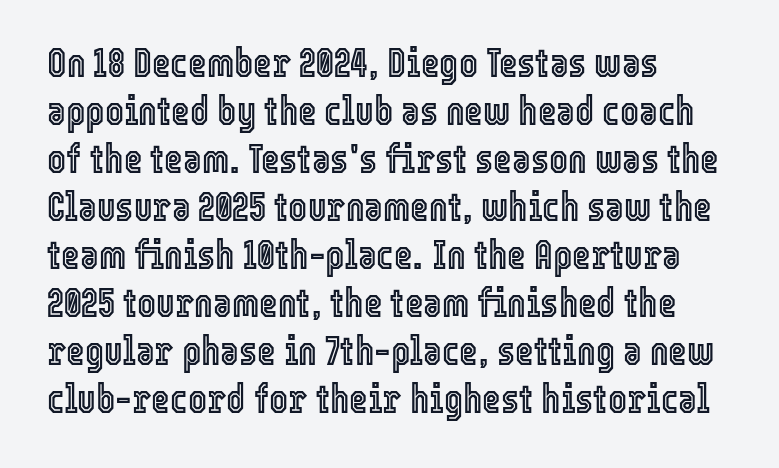
Is the block centered? No — it sits flush against the left margin. Look at the tracking — it's just the regular setting, nothing added. Lines of text with bare space underneath. Rendered with straight, roman letterforms.
